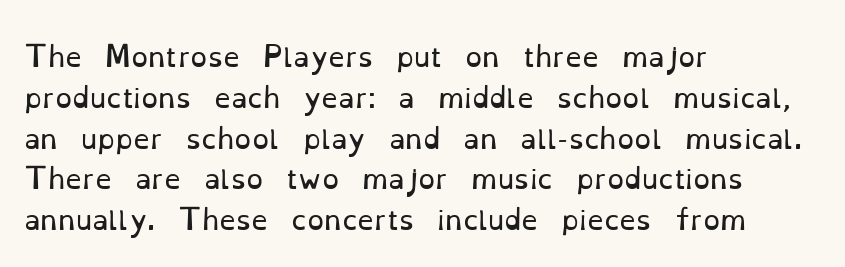
The passage shown stacks its lines at a standard gap. Plain, unruled lines of type. Summary of weight: not heavy and not bold. The rendering keeps characters at their native spacing. Notice how the stems are strictly vertical — no italics here.
